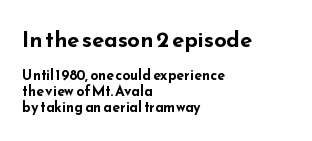
{"italic": "no", "bold": "yes", "underline": "no", "align": "left", "line_spacing": "tight", "line_spacing_ratio": 1.13, "letter_spacing": "normal", "letter_spacing_em": 0.0, "larger_block": "first", "size_ratio": 1.57, "glyph_px": 22}
